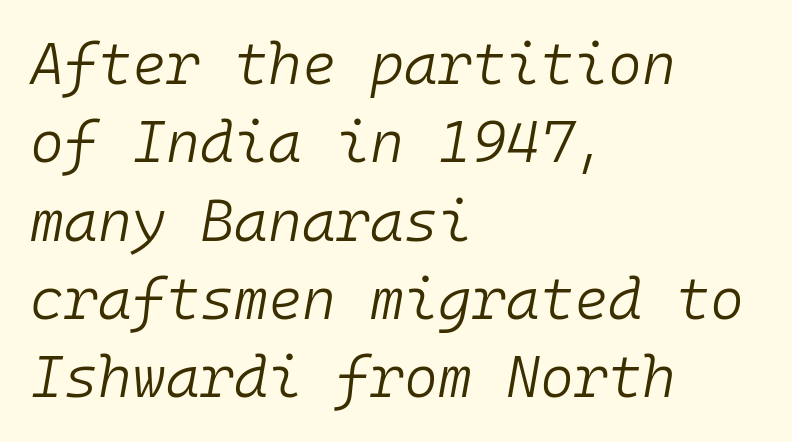
{"italic": "yes", "lean": "right", "slant_degrees": 10, "bold": "no", "weight": "light", "width": "normal", "stroke_contrast": "low", "x_height": "medium", "monospaced": "yes", "underline": "no", "align": "left", "line_spacing": "normal", "line_spacing_ratio": 1.35, "letter_spacing": "normal", "letter_spacing_em": 0.0, "glyph_px": 58}
